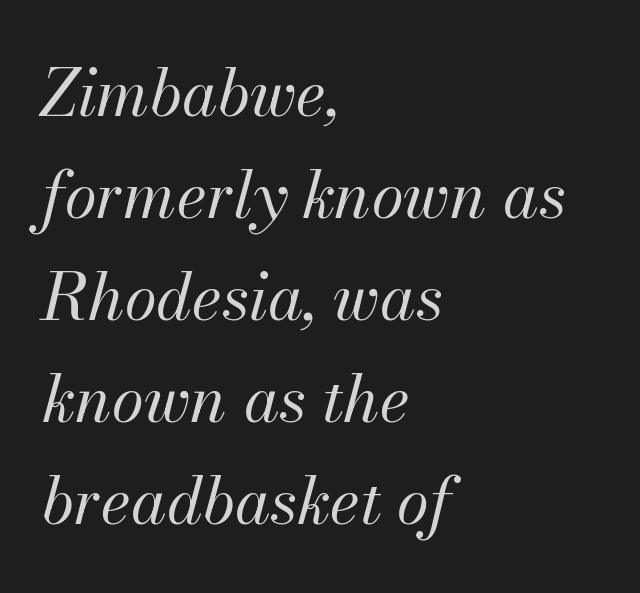
{"italic": "yes", "lean": "right", "slant_degrees": 13, "bold": "no", "weight": "regular", "width": "normal", "stroke_contrast": "medium", "x_height": "small", "monospaced": "no", "underline": "no", "align": "left", "line_spacing": "normal", "line_spacing_ratio": 1.57, "letter_spacing": "normal", "letter_spacing_em": 0.0, "glyph_px": 65}
